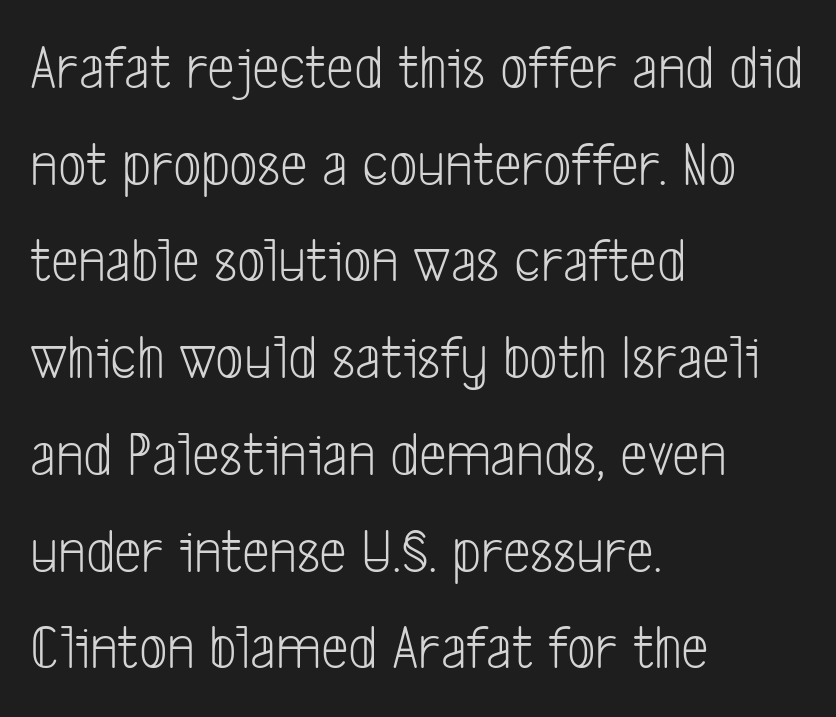
The typesetter chose a ragged-right arrangement here. The vertical gap from one line to the next is medium. The characters are drawn with everyday or finer stroke widths. Look at the bottom of the vertical strokes: they stop flat, with no serifs. Students, note that the glyphs here touch the page at normal intervals. The rendering uses natural spacing where letterforms have individual widths.
